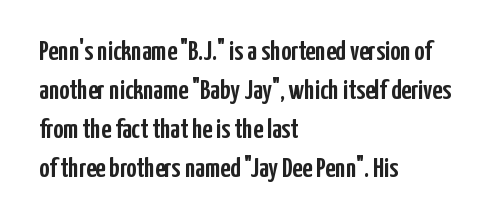
Q: Is the text italic (slanted)? A: No, it is upright.
Q: Is the typeface a serif or a sans-serif typeface? A: Sans-serif.
Q: Is the text underlined? A: No.
Q: How is the paragraph aligned? A: Left-aligned.
Q: Is the spacing between letters normal or unusually wide? A: Normal.
Q: Is the spacing between lines tight, normal or loose? A: Normal.
Q: Width (condensed, normal, or wide)? A: Condensed.
Q: Stroke contrast? A: Low.
Q: x-height? A: Medium.
Q: Monospaced? A: No.
